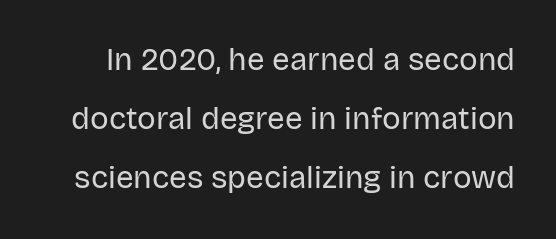
The image shows 31 px regular-weight sans-serif type, upright; set loose line spacing (1.91x), normal letter spacing, not underlined; low stroke contrast and a large x-height.
